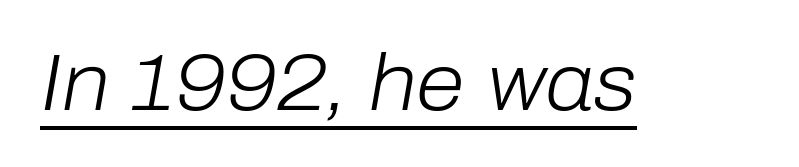
{"italic": "yes", "lean": "right", "slant_degrees": 10, "bold": "no", "weight": "light", "width": "normal", "stroke_contrast": "low", "x_height": "medium", "monospaced": "no", "underline": "yes", "letter_spacing": "normal", "letter_spacing_em": 0.0, "glyph_px": 79}
